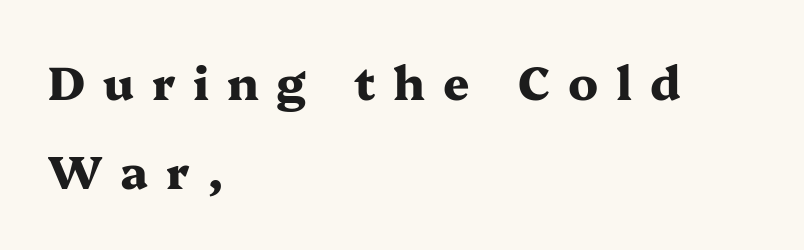
{"serif": "yes", "italic": "no", "bold": "yes", "weight": "heavy", "width": "wide", "stroke_contrast": "medium", "x_height": "medium", "monospaced": "no", "underline": "no", "align": "left", "line_spacing": "loose", "line_spacing_ratio": 1.94, "letter_spacing": "wide", "letter_spacing_em": 0.39, "glyph_px": 46}
